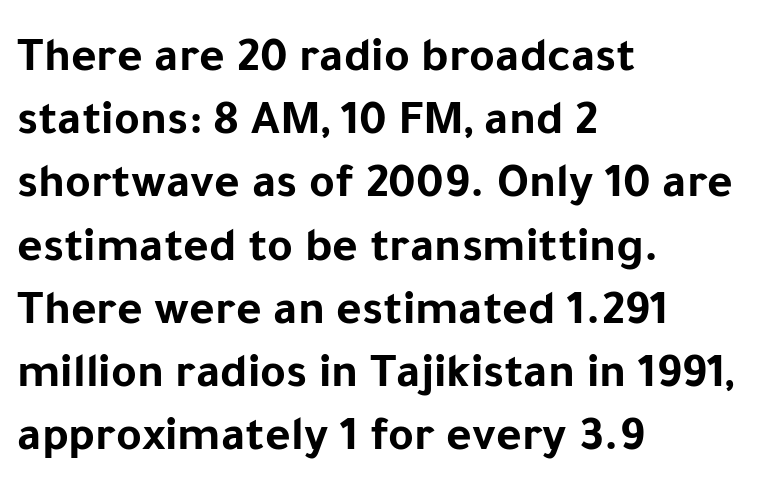
{"serif": "no", "italic": "no", "bold": "yes", "weight": "bold", "width": "normal", "stroke_contrast": "low", "x_height": "medium", "monospaced": "no", "underline": "no", "align": "left", "line_spacing": "normal", "line_spacing_ratio": 1.29, "letter_spacing": "normal", "letter_spacing_em": 0.0, "glyph_px": 49}
